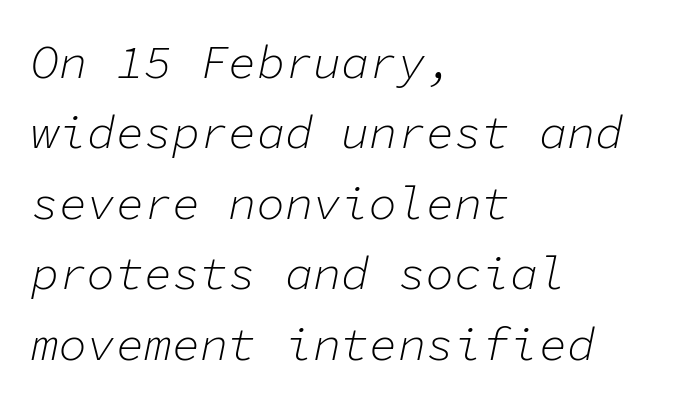
The rendering keeps characters at their native spacing. It's the slanting kind of type. Underlining? Definitely not there. Vertical stems look standard width or narrower in stroke. These lines sit exactly where default settings would place them.
